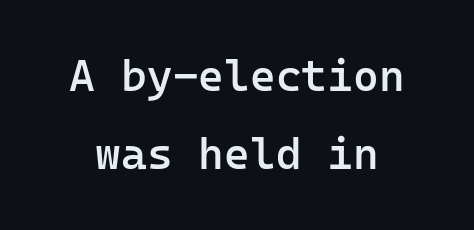
Q: Is the text bold? A: Semi-bold.
Q: Is the text italic (slanted)? A: No, it is upright.
Q: Is the typeface a serif or a sans-serif typeface? A: Sans-serif.
Q: Is the text underlined? A: No.
Q: Is the spacing between letters normal or unusually wide? A: Normal.
Q: Width (condensed, normal, or wide)? A: Normal.
Q: Stroke contrast? A: Low.
Q: x-height? A: Medium.
Q: Monospaced? A: Yes.
